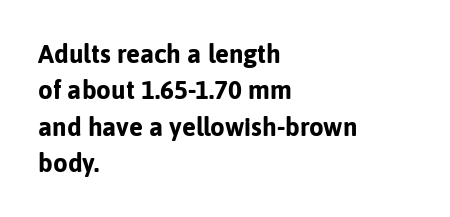
{"italic": "no", "bold": "yes", "underline": "no", "align": "left", "line_spacing": "normal", "line_spacing_ratio": 1.4, "letter_spacing": "normal", "letter_spacing_em": 0.0, "glyph_px": 26}
